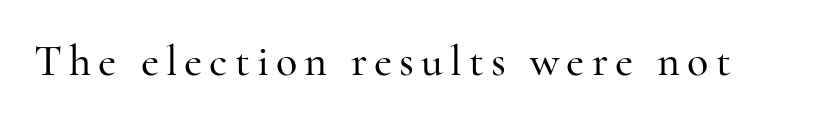
In terms of posture, this sample is upright. Stroke terminals: seriffed. Looks like regular typesetting: each glyph gets only the width it needs. Has an underline been added? It has not.
